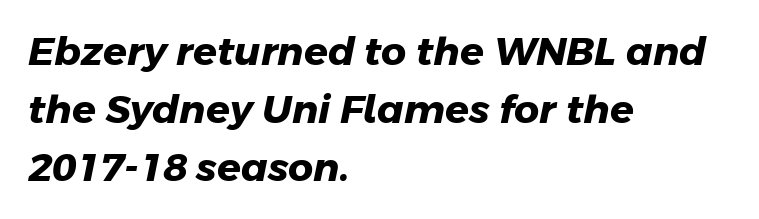
Character widths vary here, with narrow letters taking less room than wide ones. Descenders hang freely into open space. Each new line begins a customary step beneath the previous one. Pretty heavy lettering here — definitely bold. Horizontally, the lines are justified to the leading edge only. Are there feet on the stems? There aren't — it's a sans.
